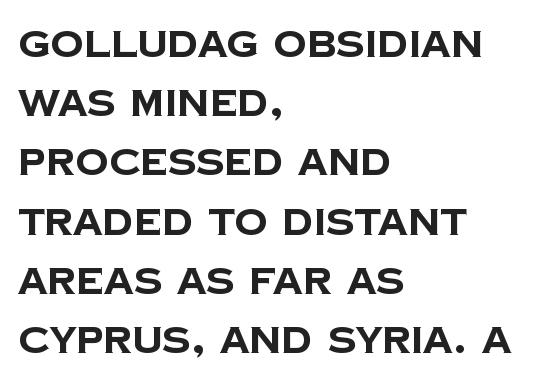
Q: Is the text bold? A: Yes.
Q: Is the typeface a serif or a sans-serif typeface? A: Sans-serif.
Q: Is the text underlined? A: No.
Q: How is the paragraph aligned? A: Left-aligned.
Q: Is the spacing between letters normal or unusually wide? A: Normal.
Q: Is the spacing between lines tight, normal or loose? A: Normal.
Q: Width (condensed, normal, or wide)? A: Normal.
Q: Stroke contrast? A: Low.
Q: x-height? A: Large.
Q: Monospaced? A: No.
